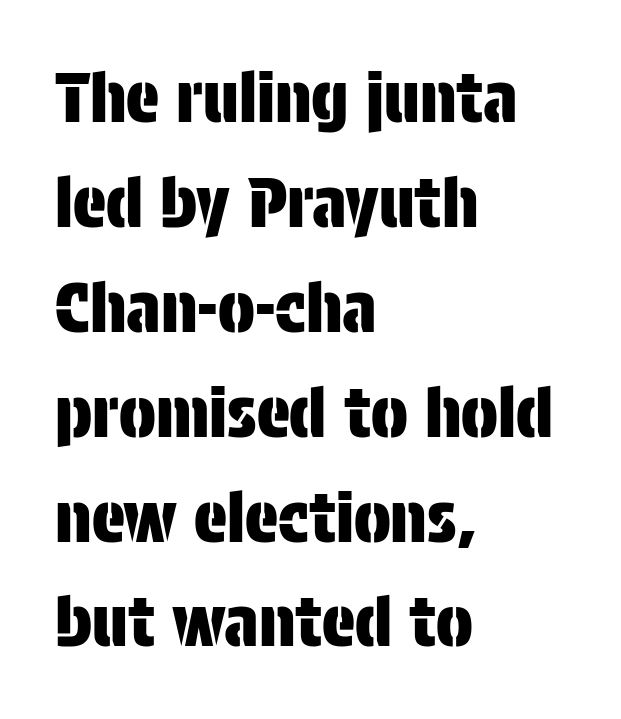
Each word holds together tightly as a unit, with standard inter-letter gaps. What's the leading like? Ordinary, nothing unusual. Compared with a centered layout, this one pins lines to the left instead. The passage shown is not underscored anywhere. You could not count columns in this text — the font is proportionally spaced.
